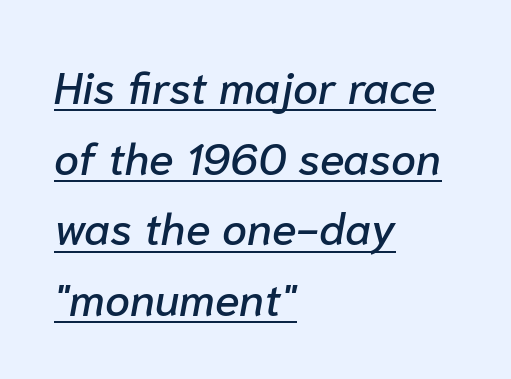
Q: Is the text italic (slanted)? A: Yes, it leans right by about 10 degrees.
Q: Is the text underlined? A: Yes.
Q: How is the paragraph aligned? A: Left-aligned.
Q: Is the spacing between letters normal or unusually wide? A: Normal.
Q: Is the spacing between lines tight, normal or loose? A: Normal.
Q: Width (condensed, normal, or wide)? A: Normal.
Q: Stroke contrast? A: Low.
Q: x-height? A: Medium.
Q: Monospaced? A: No.
